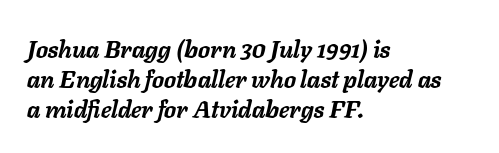
{"italic": "yes", "lean": "right", "slant_degrees": 11, "bold": "yes", "underline": "no", "align": "left", "line_spacing": "normal", "line_spacing_ratio": 1.25, "letter_spacing": "normal", "letter_spacing_em": 0.0, "glyph_px": 24}
